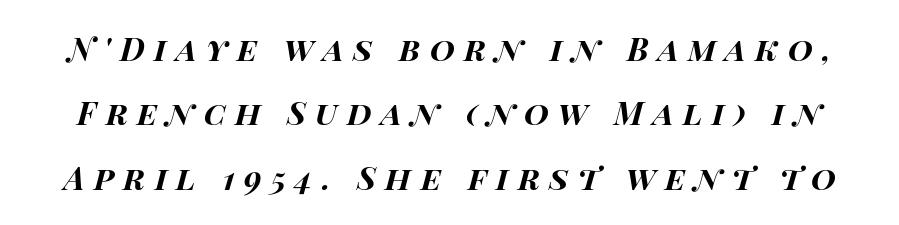
{"italic": "yes", "lean": "right", "slant_degrees": 14, "bold": "yes", "weight": "bold", "width": "wide", "stroke_contrast": "high", "x_height": "large", "monospaced": "no", "underline": "no", "line_spacing": "loose", "line_spacing_ratio": 2.01, "letter_spacing": "wide", "letter_spacing_em": 0.29, "glyph_px": 32}
